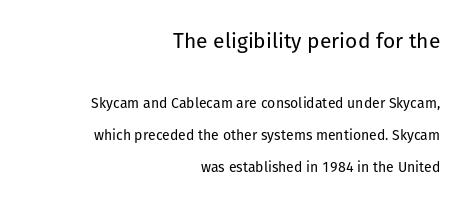
The image shows 21 px text type, upright; set right-aligned, loose line spacing (2.3x), normal letter spacing, not underlined; the first (top) block is 1.5x larger.
